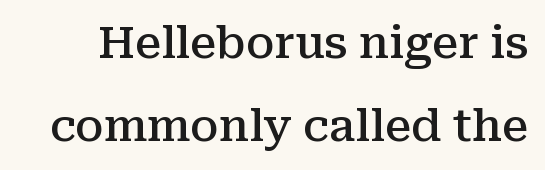
Q: Is the text bold? A: Semi-bold.
Q: Is the text italic (slanted)? A: No, it is upright.
Q: Is the typeface a serif or a sans-serif typeface? A: Serif.
Q: Is the text underlined? A: No.
Q: Is the spacing between letters normal or unusually wide? A: Normal.
Q: Width (condensed, normal, or wide)? A: Normal.
Q: Stroke contrast? A: Medium.
Q: x-height? A: Medium.
Q: Monospaced? A: No.
